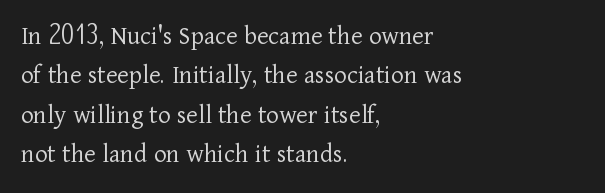
The image shows 27 px text type, upright; set left-aligned, normal line spacing (1.46x), normal letter spacing, not underlined.
